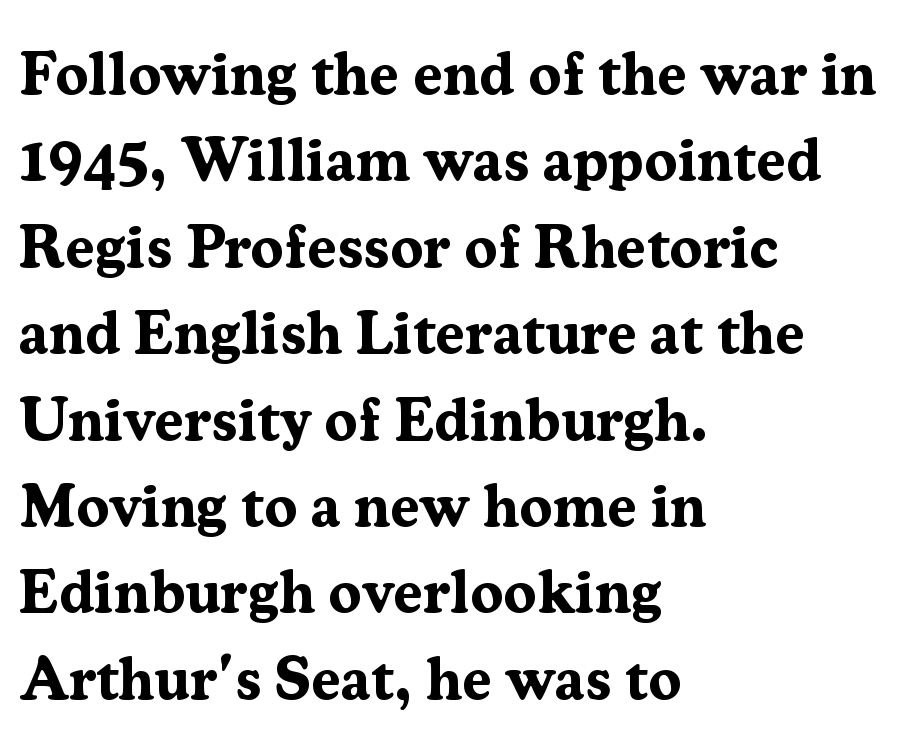
Q: Is the text bold? A: Yes.
Q: Is the text italic (slanted)? A: No, it is upright.
Q: Is the typeface a serif or a sans-serif typeface? A: Serif.
Q: Is the text underlined? A: No.
Q: How is the paragraph aligned? A: Left-aligned.
Q: Is the spacing between letters normal or unusually wide? A: Normal.
Q: Is the spacing between lines tight, normal or loose? A: Normal.
Q: Width (condensed, normal, or wide)? A: Normal.
Q: Stroke contrast? A: Medium.
Q: x-height? A: Medium.
Q: Monospaced? A: No.
